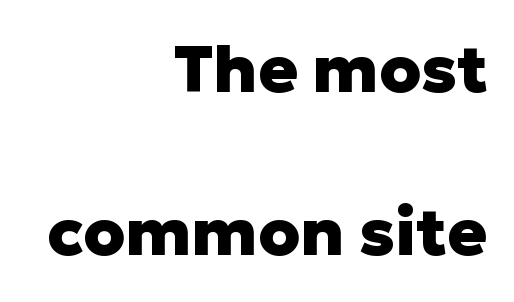
Each new line begins a long way beneath the previous one. The type sits square on the baseline with zero lean. A student would call this right alignment; a typographer would say flush right, rag left. The rendering keeps characters at their native spacing.
